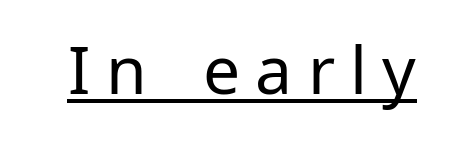
{"serif": "no", "italic": "no", "bold": "no", "weight": "regular", "width": "normal", "stroke_contrast": "low", "x_height": "medium", "monospaced": "no", "underline": "yes", "letter_spacing": "wide", "letter_spacing_em": 0.23, "glyph_px": 66}
